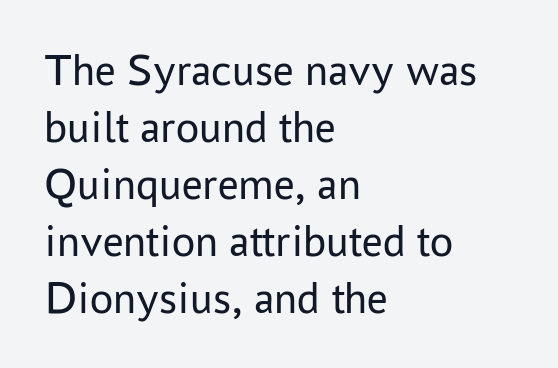
Q: Is the text bold? A: No.
Q: Is the text italic (slanted)? A: No, it is upright.
Q: Is the typeface a serif or a sans-serif typeface? A: Sans-serif.
Q: Is the text underlined? A: No.
Q: How is the paragraph aligned? A: Left-aligned.
Q: Is the spacing between letters normal or unusually wide? A: Normal.
Q: Width (condensed, normal, or wide)? A: Normal.
Q: Stroke contrast? A: Low.
Q: x-height? A: Medium.
Q: Monospaced? A: No.
